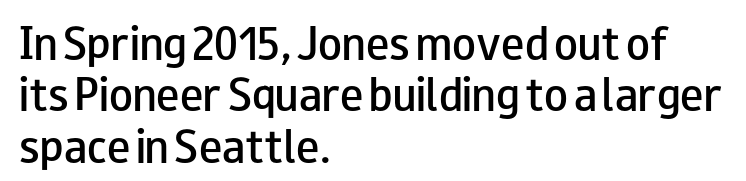
Q: Is the text bold? A: Semi-bold.
Q: Is the text italic (slanted)? A: No, it is upright.
Q: Is the typeface a serif or a sans-serif typeface? A: Sans-serif.
Q: Is the text underlined? A: No.
Q: How is the paragraph aligned? A: Left-aligned.
Q: Is the spacing between letters normal or unusually wide? A: Normal.
Q: Is the spacing between lines tight, normal or loose? A: Normal.
Q: Width (condensed, normal, or wide)? A: Wide.
Q: Stroke contrast? A: Low.
Q: x-height? A: Small.
Q: Monospaced? A: No.
